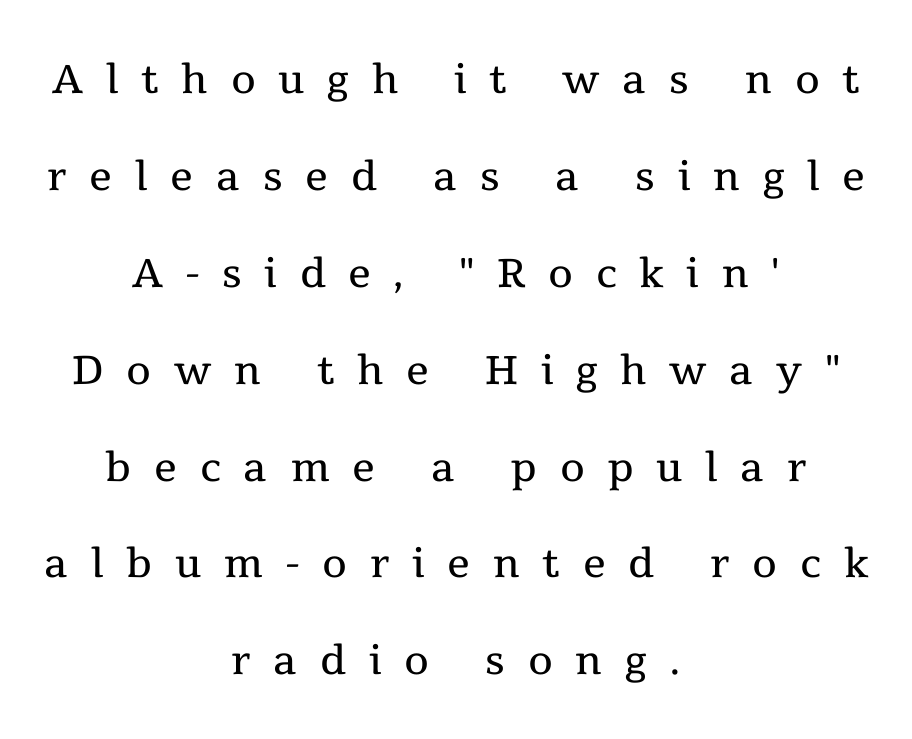
A normal amount of white space separates one row of letters from the next. The weight would be labelled regular, book, light, or lighter still. The words here are not underlined. Look at the bottom of the vertical strokes: they flare into serifs here. Do the characters align in a grid? No, the font is proportional. Does the lettering tilt? It doesn't — this is upright.
